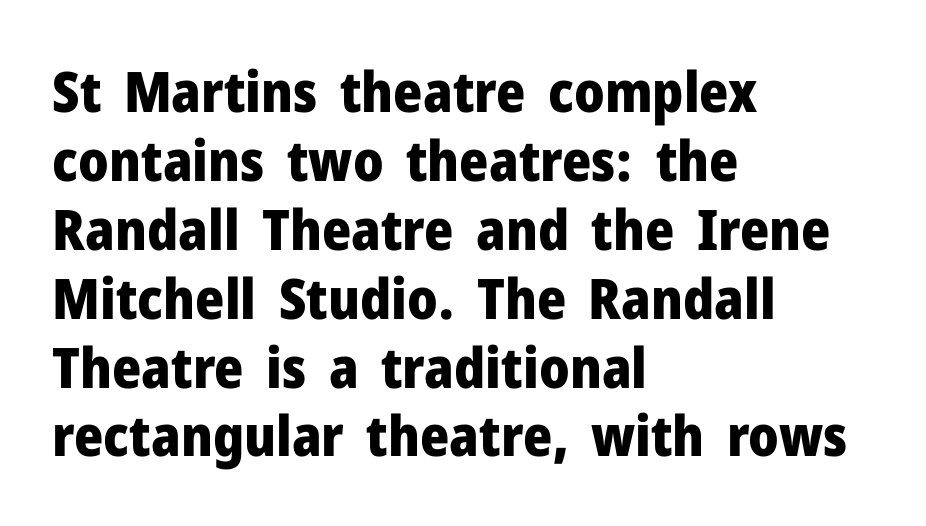
{"serif": "no", "italic": "no", "bold": "yes", "weight": "heavy", "width": "normal", "stroke_contrast": "low", "x_height": "medium", "monospaced": "no", "underline": "no", "align": "left", "line_spacing_ratio": 1.23, "letter_spacing": "normal", "letter_spacing_em": 0.0, "glyph_px": 56}
